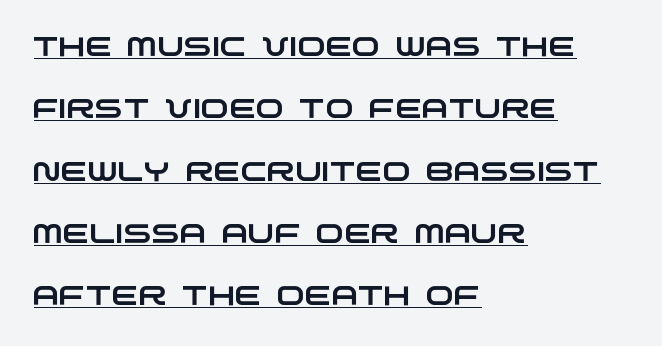
Q: Is the text underlined? A: Yes.
Q: How is the paragraph aligned? A: Left-aligned.
Q: Is the spacing between letters normal or unusually wide? A: Normal.
Q: Is the spacing between lines tight, normal or loose? A: Loose.
